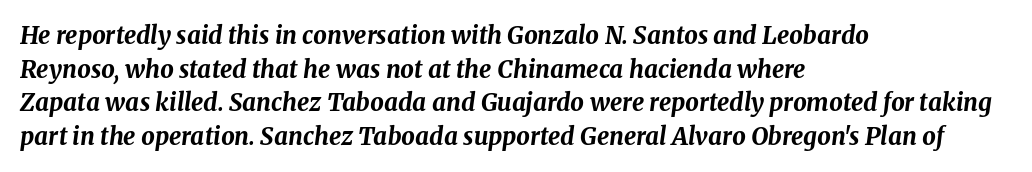
This sample uses plain, unmodified letter spacing. This rendering uses left alignment, leaving the right contour irregular. Decoration check: the copy has no underline. This sample keeps an unexceptional amount of space between lines.
